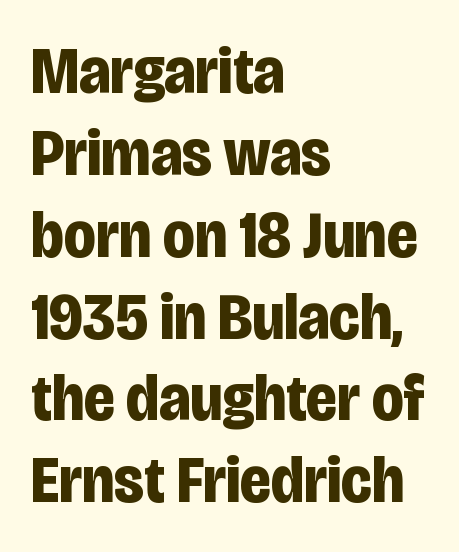
{"serif": "no", "italic": "no", "bold": "yes", "weight": "bold", "width": "condensed", "stroke_contrast": "low", "x_height": "large", "monospaced": "no", "underline": "no", "align": "left", "line_spacing_ratio": 1.24, "letter_spacing": "normal", "letter_spacing_em": 0.0, "glyph_px": 66}
